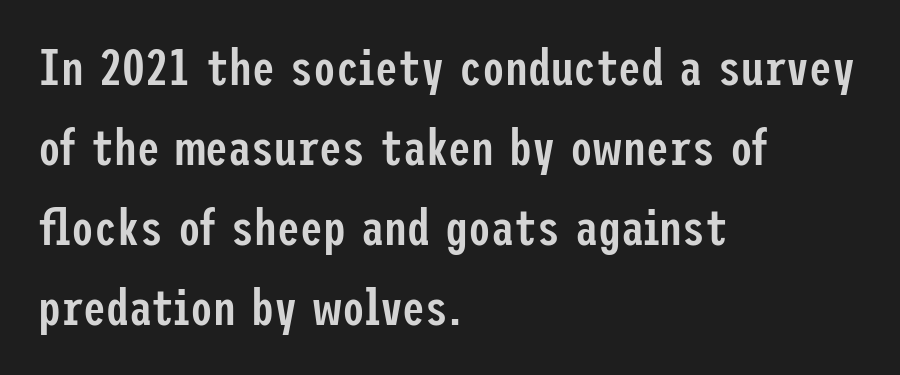
{"serif": "no", "italic": "no", "bold": "semi", "weight": "semibold", "width": "condensed", "stroke_contrast": "low", "x_height": "medium", "underline": "no", "align": "left", "line_spacing": "normal", "line_spacing_ratio": 1.57, "letter_spacing": "normal", "letter_spacing_em": 0.0, "glyph_px": 51}
